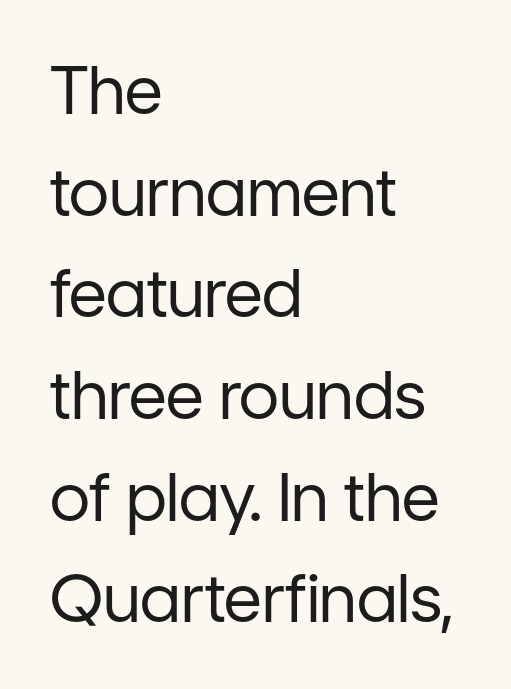
The image shows 66 px regular-weight sans-serif type, upright; set left-aligned, normal line spacing (1.54x), normal letter spacing, not underlined; low stroke contrast and a medium x-height.
